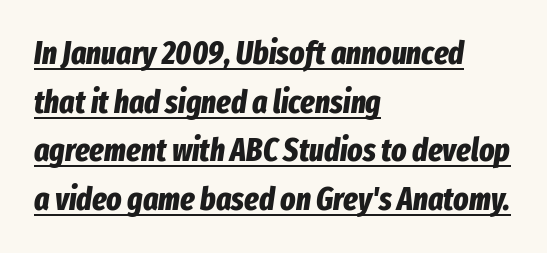
{"italic": "yes", "lean": "right", "slant_degrees": 8, "bold": "yes", "weight": "bold", "width": "condensed", "stroke_contrast": "low", "x_height": "medium", "monospaced": "no", "underline": "yes", "align": "left", "line_spacing": "normal", "line_spacing_ratio": 1.52, "letter_spacing": "normal", "letter_spacing_em": 0.0, "glyph_px": 32}
